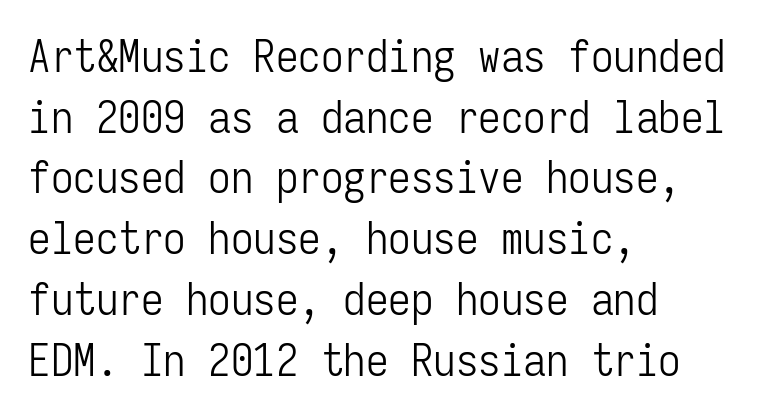
{"serif": "no", "italic": "no", "bold": "no", "weight": "light", "width": "condensed", "stroke_contrast": "low", "x_height": "medium", "monospaced": "yes", "underline": "no", "align": "left", "line_spacing": "normal", "line_spacing_ratio": 1.35, "letter_spacing": "normal", "letter_spacing_em": 0.0, "glyph_px": 45}
